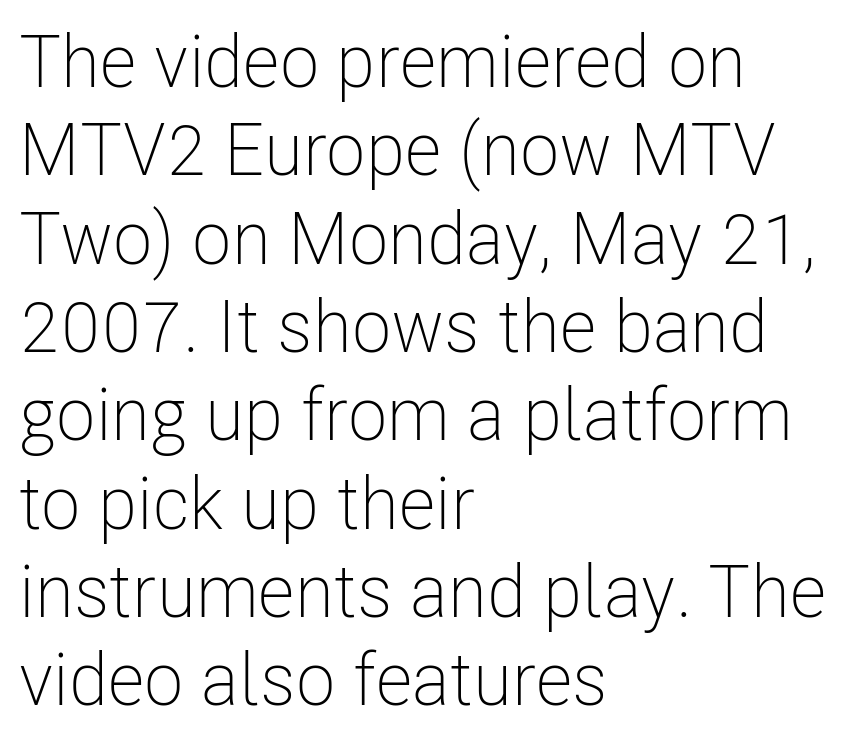
{"serif": "no", "italic": "no", "bold": "no", "weight": "light", "width": "condensed", "stroke_contrast": "low", "x_height": "medium", "monospaced": "no", "underline": "no", "align": "left", "line_spacing_ratio": 1.21, "letter_spacing": "normal", "letter_spacing_em": 0.0, "glyph_px": 73}
